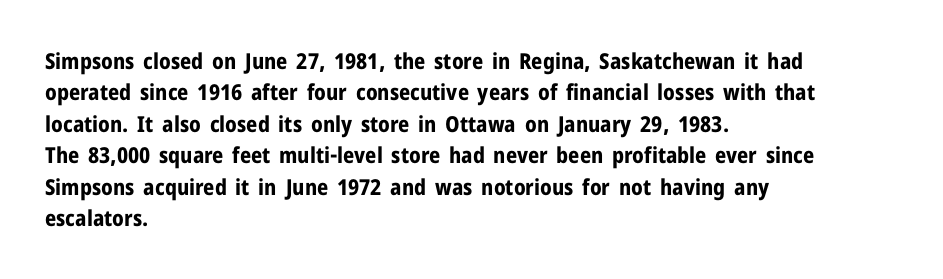
The vertical gap from one line to the next is medium. Bold? Absolutely — the strokes are thick and heavy. Plain, unruled lines of type. The ragged edge is on the right, which tells us the setting is flush left.
